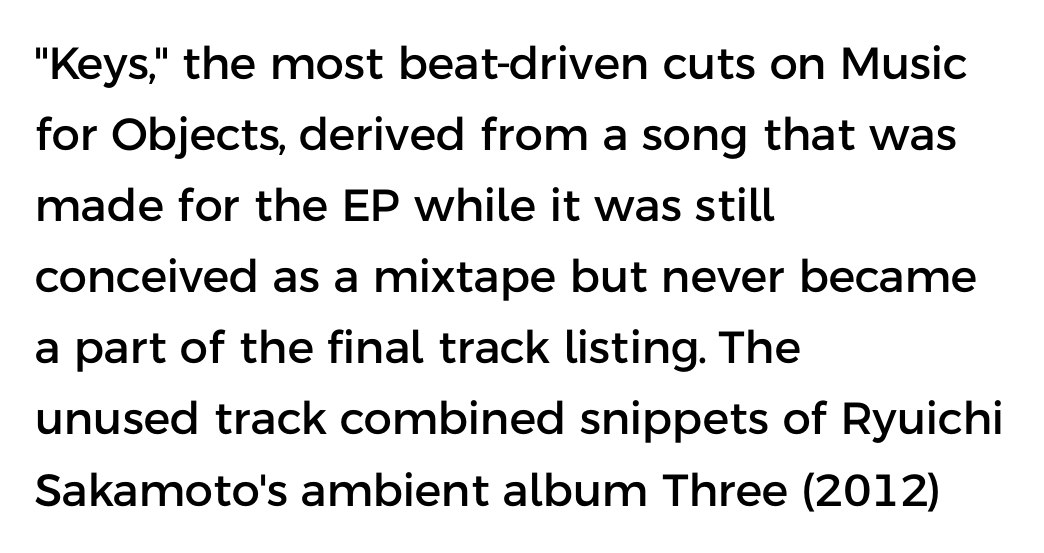
The rendering uses natural spacing where letterforms have individual widths. These lines keep a tight, regular rhythm from letter to letter. The designer left line spacing at the default. Italic: no, the glyphs are upright roman.
